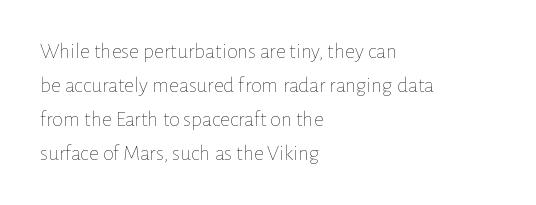
These lines stack with their left ends in a neat column. Any mark beneath the type? The region is blank. Short note: letters normally spaced. The type sits square on the baseline with zero lean.
